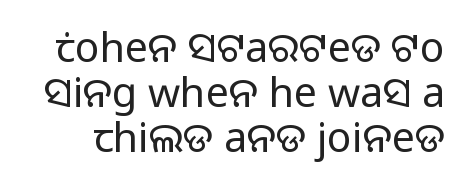
{"serif": "no", "italic": "no", "bold": "no", "weight": "light", "width": "normal", "stroke_contrast": "low", "x_height": "medium", "monospaced": "no", "underline": "no", "line_spacing": "tight", "line_spacing_ratio": 1.1, "letter_spacing": "normal", "letter_spacing_em": 0.0, "glyph_px": 41}
